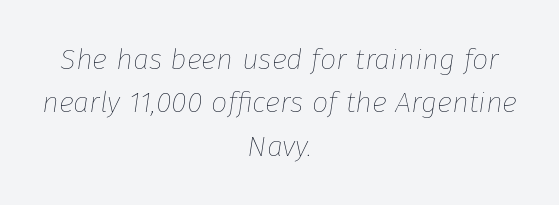
{"italic": "yes", "lean": "right", "slant_degrees": 8, "bold": "no", "weight": "thin", "width": "normal", "stroke_contrast": "low", "x_height": "medium", "monospaced": "no", "underline": "no", "align": "center", "line_spacing": "normal", "line_spacing_ratio": 1.5, "letter_spacing": "normal", "letter_spacing_em": 0.0, "glyph_px": 29}
